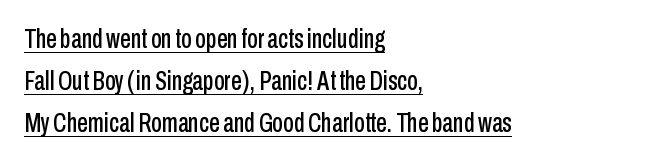
The image shows 27 px text type, upright; set left-aligned, normal line spacing (1.55x), normal letter spacing, underlined.
